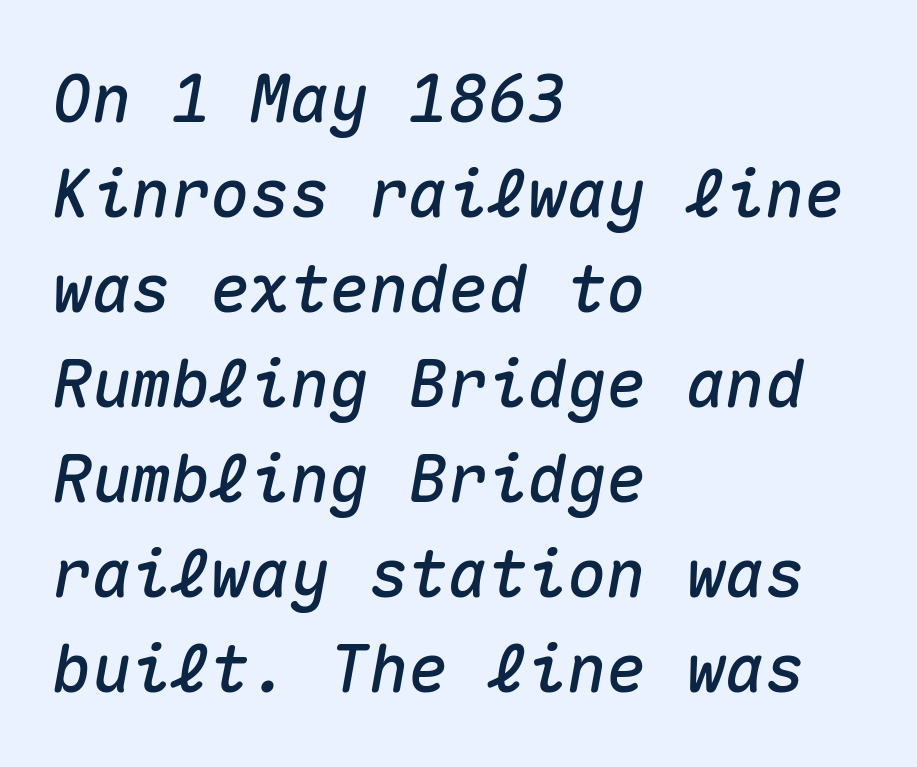
The image shows 66 px text type, italic (leaning right), monospaced; set left-aligned, normal line spacing (1.44x), normal letter spacing, not underlined; medium stroke contrast and a medium x-height.
